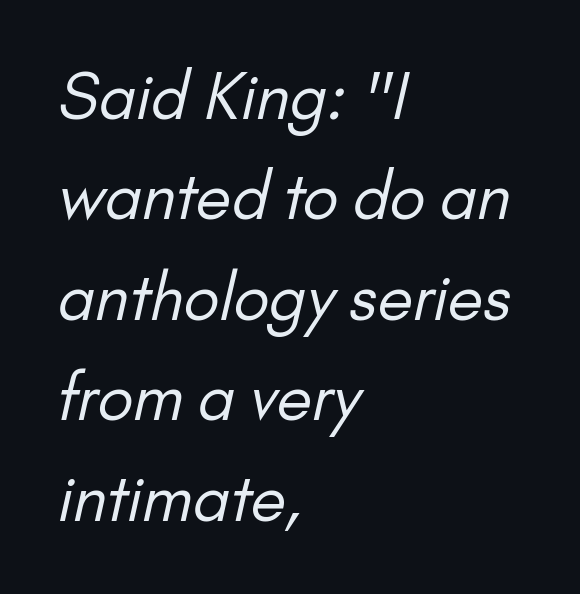
Q: Is the text bold? A: No.
Q: Is the typeface a serif or a sans-serif typeface? A: Sans-serif.
Q: Is the text underlined? A: No.
Q: How is the paragraph aligned? A: Left-aligned.
Q: Is the spacing between letters normal or unusually wide? A: Normal.
Q: Is the spacing between lines tight, normal or loose? A: Normal.
Q: Width (condensed, normal, or wide)? A: Normal.
Q: Stroke contrast? A: Low.
Q: x-height? A: Small.
Q: Monospaced? A: No.
